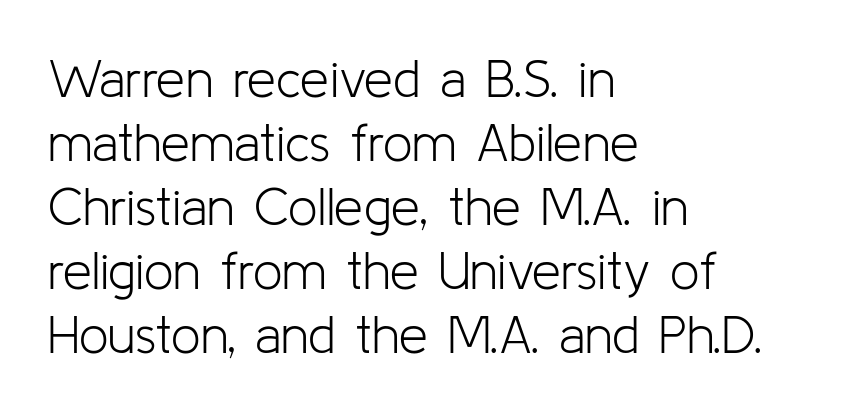
The image shows 52 px light sans-serif type, upright; set left-aligned, line spacing 1.23x, normal letter spacing, not underlined; low stroke contrast and a medium x-height.
